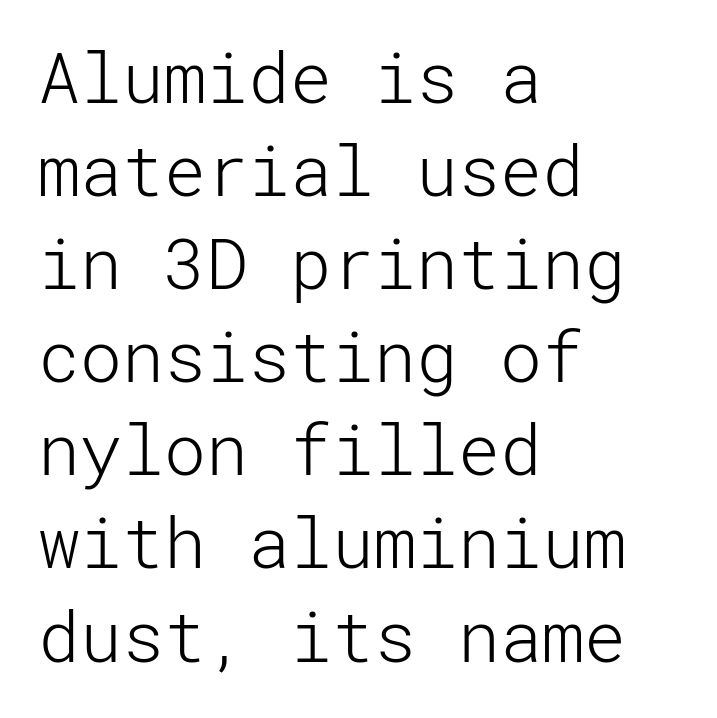
{"serif": "no", "italic": "no", "bold": "no", "weight": "light", "width": "normal", "stroke_contrast": "low", "x_height": "medium", "underline": "no", "align": "left", "line_spacing": "normal", "line_spacing_ratio": 1.33, "letter_spacing": "normal", "letter_spacing_em": 0.0, "glyph_px": 70}
